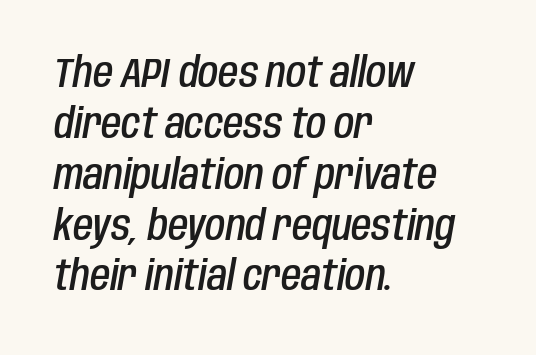
The image shows 41 px semibold, condensed type, italic (leaning right); set left-aligned, line spacing 1.24x, normal letter spacing, not underlined; low stroke contrast and a large x-height.
